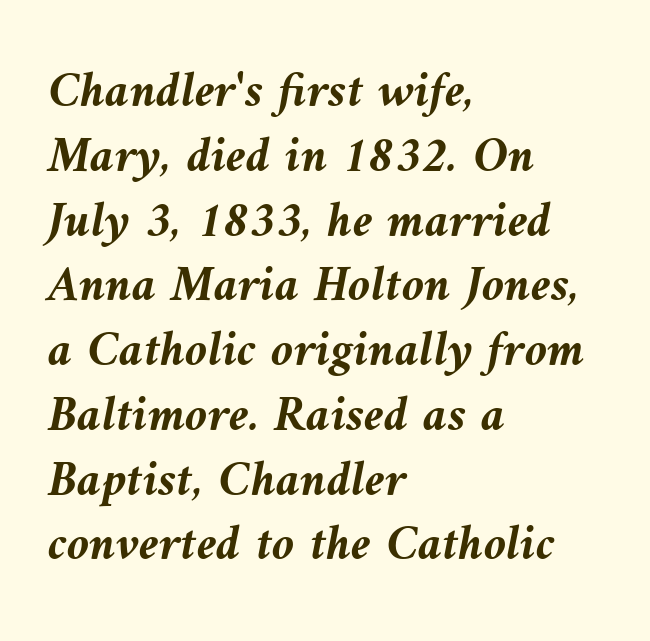
The image shows 51 px semibold type, italic (leaning left); set left-aligned, normal line spacing (1.27x), normal letter spacing, not underlined; medium stroke contrast and a medium x-height.
